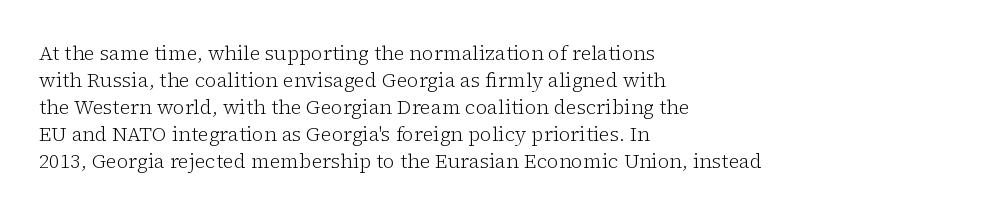
Q: Is the text bold? A: No.
Q: Is the text italic (slanted)? A: No, it is upright.
Q: Is the text underlined? A: No.
Q: How is the paragraph aligned? A: Left-aligned.
Q: Is the spacing between letters normal or unusually wide? A: Normal.
Q: Is the spacing between lines tight, normal or loose? A: Normal.
